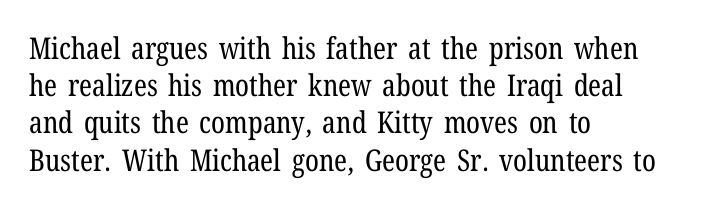
Lines of text with bare space underneath. A typesetter would call this proportional, since set widths differ per character. Every stem runs plumb, perpendicular to the baseline. Weight class: somewhere from thin through regular. The horizontal fit of the characters is conventional and even.
